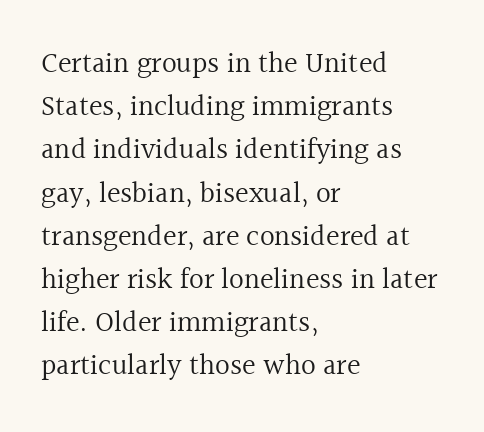
{"serif": "yes", "italic": "no", "bold": "no", "weight": "regular", "width": "normal", "x_height": "medium", "monospaced": "no", "underline": "no", "align": "left", "line_spacing": "normal", "line_spacing_ratio": 1.49, "letter_spacing": "normal", "letter_spacing_em": 0.0, "glyph_px": 29}
